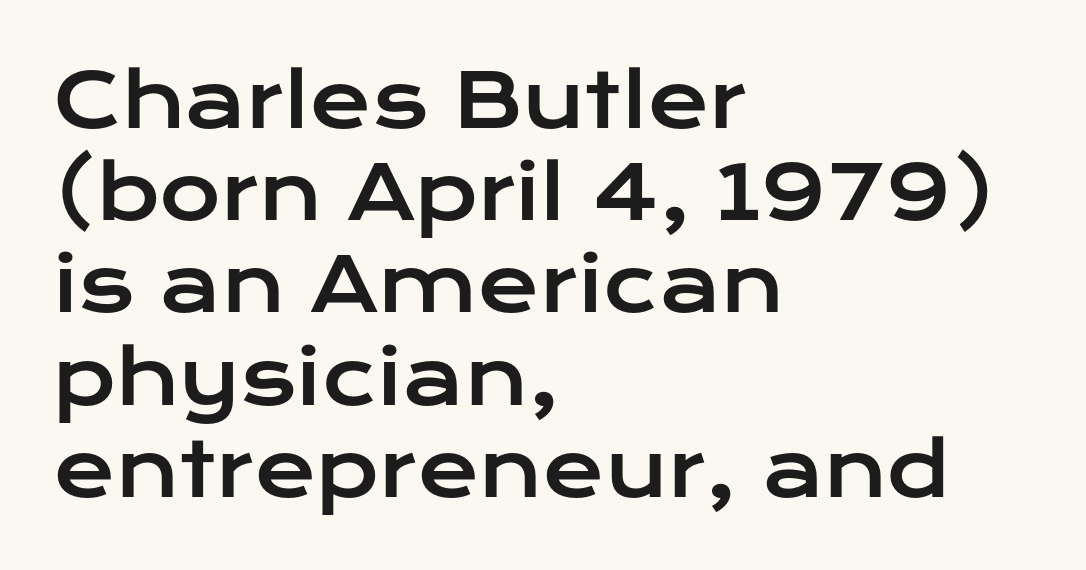
Each line starts at the same left margin while the right side varies. Compared with typical body copy, the letter spacing here is the same. It's the straight-up-and-down kind of type. Regarding serifs, this sample does without them.
